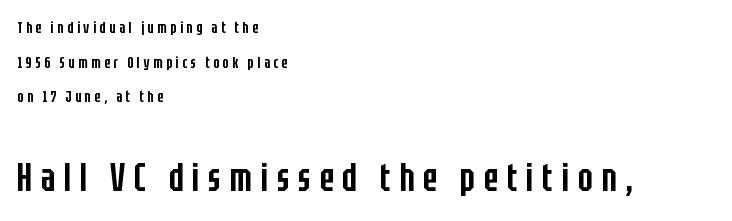
Type style note: lacks serifs. Which chunk is bigger? The second one — the bottom block dwarfs the top. The letters stand straight up with perfectly vertical stems. Just letters on the line, the space beneath them empty.
